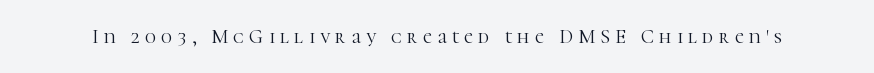
Every character sits straight up, as roman type does. Short note: letters widely spaced. The passage shown is not underscored anywhere. This is not heavy type; no bold has been used.
